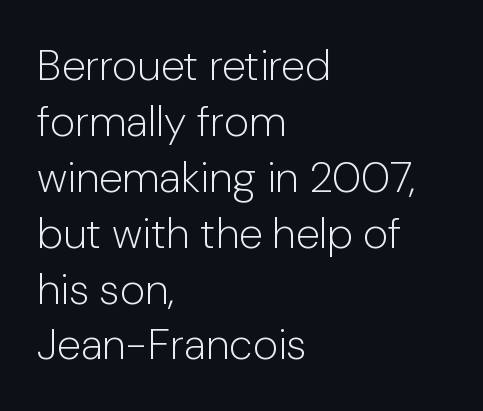
{"serif": "no", "italic": "no", "bold": "no", "weight": "light", "width": "normal", "stroke_contrast": "low", "x_height": "medium", "monospaced": "no", "underline": "no", "align": "left", "line_spacing": "normal", "line_spacing_ratio": 1.3, "letter_spacing": "normal", "letter_spacing_em": 0.0, "glyph_px": 43}
